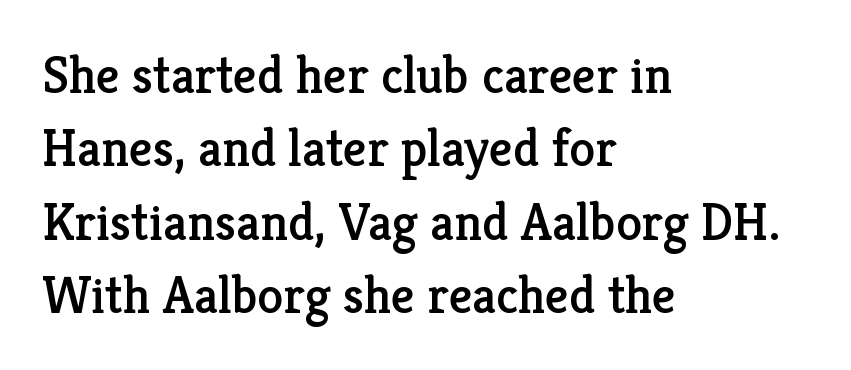
Q: Is the text italic (slanted)? A: No, it is upright.
Q: Is the typeface a serif or a sans-serif typeface? A: Serif.
Q: Is the text underlined? A: No.
Q: How is the paragraph aligned? A: Left-aligned.
Q: Is the spacing between letters normal or unusually wide? A: Normal.
Q: Is the spacing between lines tight, normal or loose? A: Normal.
Q: Width (condensed, normal, or wide)? A: Normal.
Q: Stroke contrast? A: Low.
Q: x-height? A: Medium.
Q: Monospaced? A: No.
